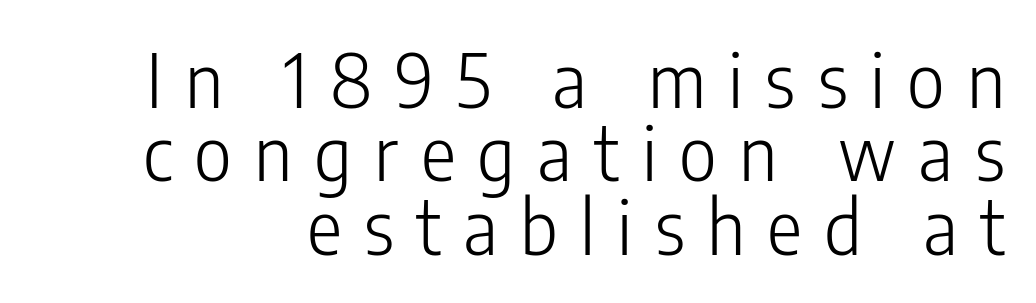
Display-style spreading of the glyphs; the letterfit is very open. No heavy texture on the line: the type isn't bold. The face used here is proportionally spaced, like ordinary book or web type. Students, observe: this is what under-led, compact text looks like. Posture: vertical. Examine the stroke ends and you'll find no serifs.
